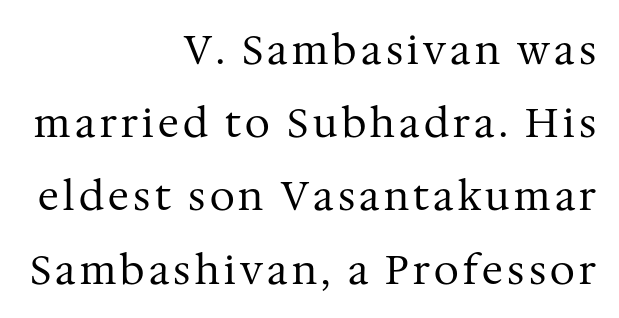
{"serif": "yes", "italic": "no", "bold": "no", "weight": "regular", "width": "normal", "stroke_contrast": "medium", "x_height": "medium", "monospaced": "no", "underline": "no", "align": "right", "line_spacing_ratio": 1.83, "glyph_px": 40}
